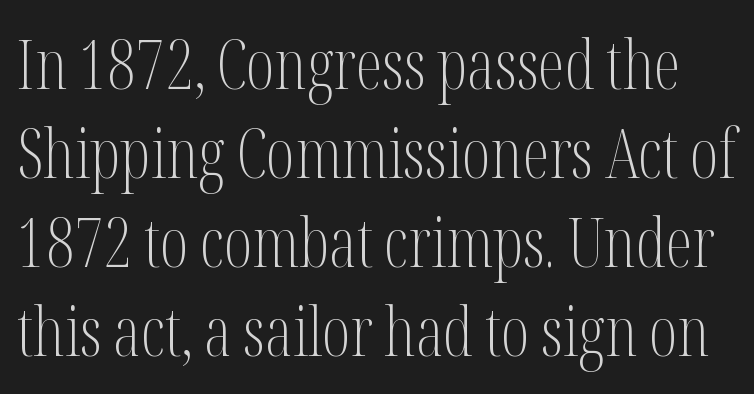
{"serif": "yes", "italic": "no", "bold": "no", "weight": "light", "width": "condensed", "stroke_contrast": "medium", "x_height": "medium", "monospaced": "no", "underline": "no", "line_spacing": "normal", "line_spacing_ratio": 1.33, "letter_spacing": "normal", "letter_spacing_em": 0.0, "glyph_px": 67}
